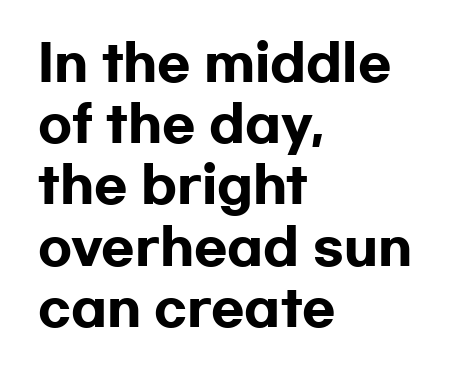
The glyphs are unaccompanied by any horizontal stroke below them. In terms of weight, the rendering is a true, heavy bold. How would I describe the line gaps? Plain and ordinary. Here the designer chose a conventional face with non-uniform glyph widths. Serif or sans? Sans — the stroke terminals are bare.
